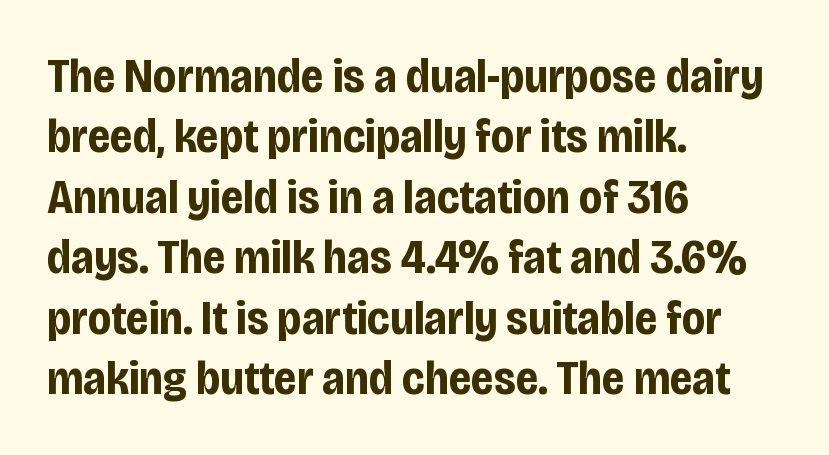
Q: Is the text bold? A: Yes.
Q: Is the text italic (slanted)? A: No, it is upright.
Q: Is the typeface a serif or a sans-serif typeface? A: Sans-serif.
Q: Is the text underlined? A: No.
Q: How is the paragraph aligned? A: Left-aligned.
Q: Is the spacing between letters normal or unusually wide? A: Normal.
Q: Is the spacing between lines tight, normal or loose? A: Normal.
Q: Width (condensed, normal, or wide)? A: Condensed.
Q: Stroke contrast? A: Low.
Q: x-height? A: Large.
Q: Monospaced? A: No.
